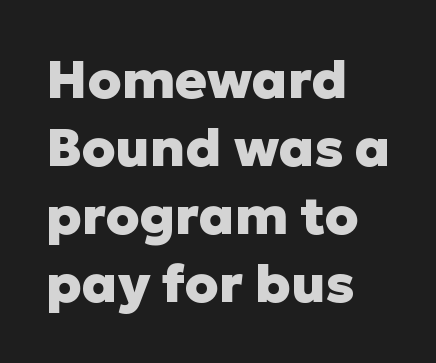
Here the glyphs are tracked normally, forming tight word shapes. The axis of the letterforms is exactly vertical. Does the copy run flush right? No — it runs flush left. The block of text has a typical density, with ordinary space between rows. Spacing verdict: proportional, widths tailored to each character.
